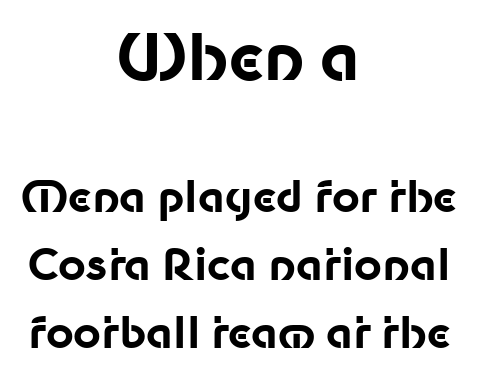
The image shows 64 px bold sans-serif type, upright; set centered, normal line spacing (1.58x), normal letter spacing, not underlined; the first (top) block is 1.49x larger; low stroke contrast and a medium x-height.
